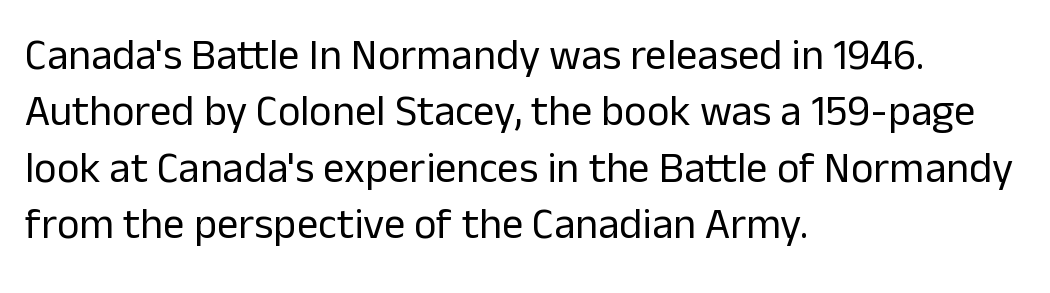
{"serif": "no", "italic": "no", "bold": "no", "weight": "regular", "width": "normal", "stroke_contrast": "low", "x_height": "medium", "monospaced": "no", "underline": "no", "align": "left", "line_spacing": "normal", "line_spacing_ratio": 1.31, "letter_spacing": "normal", "letter_spacing_em": 0.0, "glyph_px": 43}
